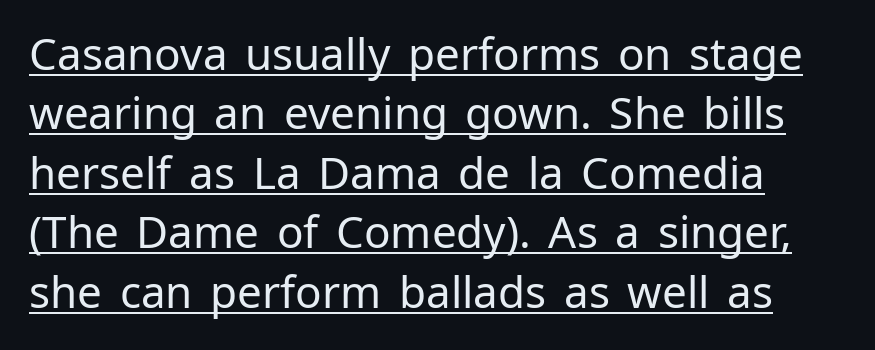
The image shows 44 px regular-weight sans-serif type, upright; set normal line spacing (1.35x), normal letter spacing, underlined; low stroke contrast and a medium x-height.
